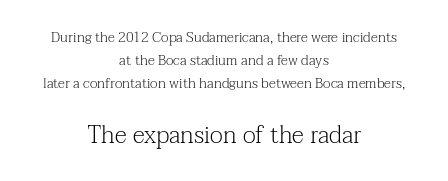
Q: Is the text bold? A: No.
Q: Is the text italic (slanted)? A: No, it is upright.
Q: Is the text underlined? A: No.
Q: How is the paragraph aligned? A: Centered.
Q: Is the spacing between letters normal or unusually wide? A: Normal.
Q: Is the spacing between lines tight, normal or loose? A: Normal.
Q: Which block of text is set in a larger size, the first (top) or the second (bottom)? A: The second (bottom) one.
